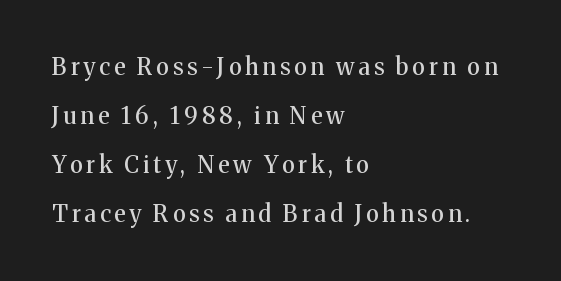
The image shows 23 px text type, upright; set left-aligned, loose line spacing (2.13x), not underlined.
